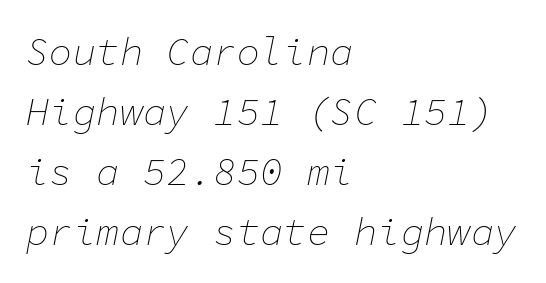
Horizontally, the lines are justified to the leading edge only. No extra tracking has been applied to these lines. Italic: yes, the glyphs are oblique. Every character here occupies the same horizontal width, giving the sample a typewriter-like rhythm.
